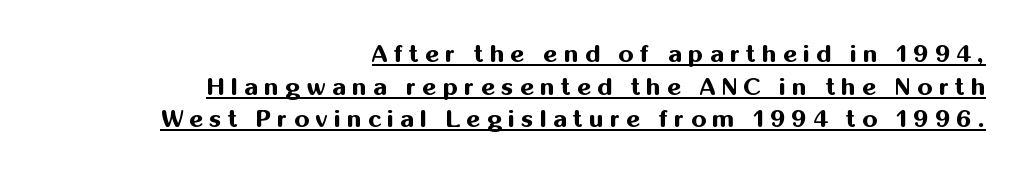
The image shows 24 px bold type, upright; set right-aligned, normal line spacing (1.36x), unusually wide letter spacing (+0.27 em), underlined.
